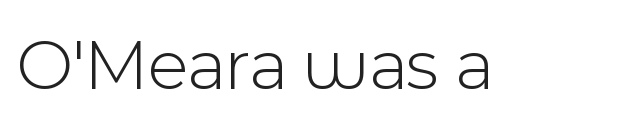
Every character sits straight up, as roman type does. Stem width sits at or under what a default text font uses. This is sans-serif lettering, the kind often seen on screens and signage. The face used here is proportionally spaced, like ordinary book or web type. Decoration check: the copy has no underline. Observe the ordinary spacing: letters are neighbours, not strangers.
